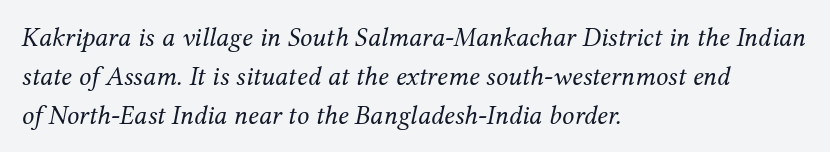
Q: Is the text bold? A: No.
Q: Is the text italic (slanted)? A: Yes, it leans right by about 12 degrees.
Q: Is the text underlined? A: No.
Q: How is the paragraph aligned? A: Left-aligned.
Q: Is the spacing between letters normal or unusually wide? A: Normal.
Q: Is the spacing between lines tight, normal or loose? A: Normal.
